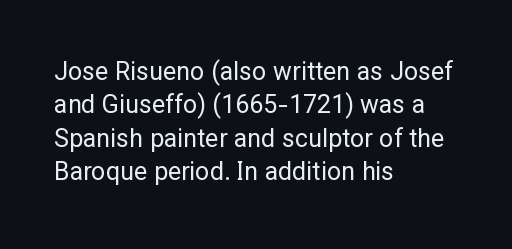
The image shows 25 px text type, upright; set left-aligned, normal line spacing (1.34x), normal letter spacing, not underlined.
